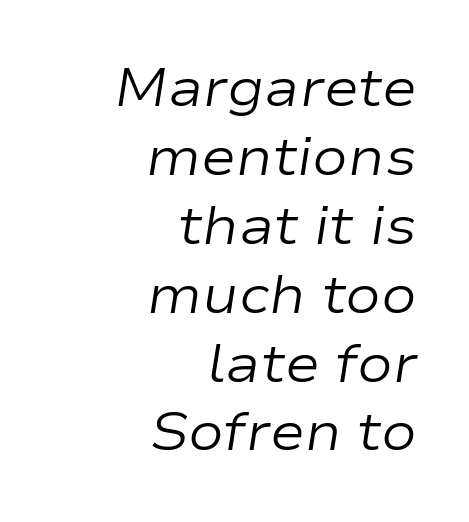
{"italic": "yes", "lean": "right", "slant_degrees": 9, "bold": "no", "weight": "regular", "width": "wide", "stroke_contrast": "low", "x_height": "medium", "monospaced": "no", "underline": "no", "align": "right", "line_spacing": "normal", "line_spacing_ratio": 1.3, "letter_spacing": "normal", "letter_spacing_em": 0.0, "glyph_px": 53}
